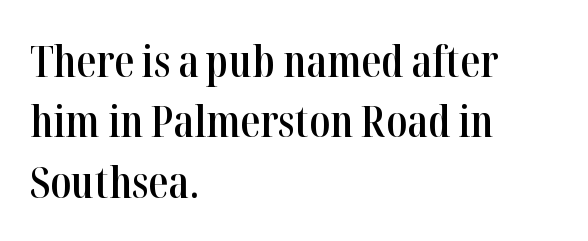
{"serif": "yes", "italic": "no", "bold": "semi", "weight": "semibold", "width": "condensed", "stroke_contrast": "high", "x_height": "medium", "monospaced": "no", "underline": "no", "align": "left", "line_spacing": "normal", "line_spacing_ratio": 1.37, "letter_spacing": "normal", "letter_spacing_em": 0.0, "glyph_px": 44}
